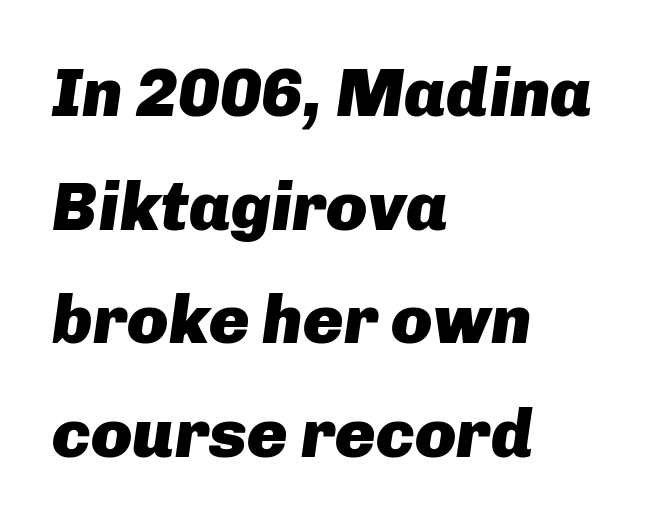
The image shows 68 px heavy type, italic (leaning right); set left-aligned, normal line spacing (1.67x), normal letter spacing, not underlined; low stroke contrast and a medium x-height.
